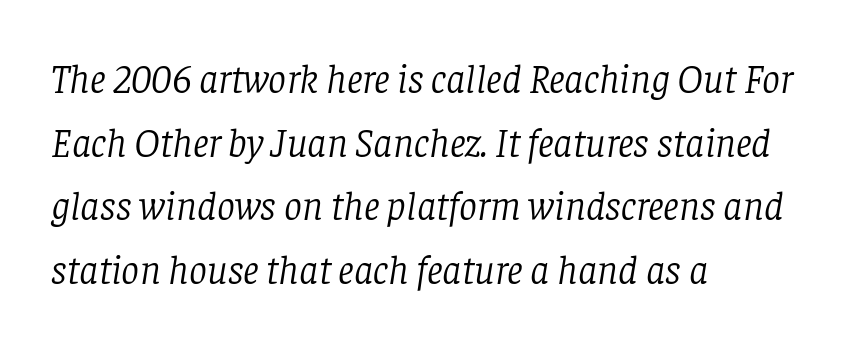
These lines keep a tight, regular rhythm from letter to letter. Whoever set this chose a conventional vertical rhythm. The setting favours the left margin, as ordinary paragraphs usually do. No word sits above an underline. Compared with ordinary roman type, these characters are visibly tilted.
